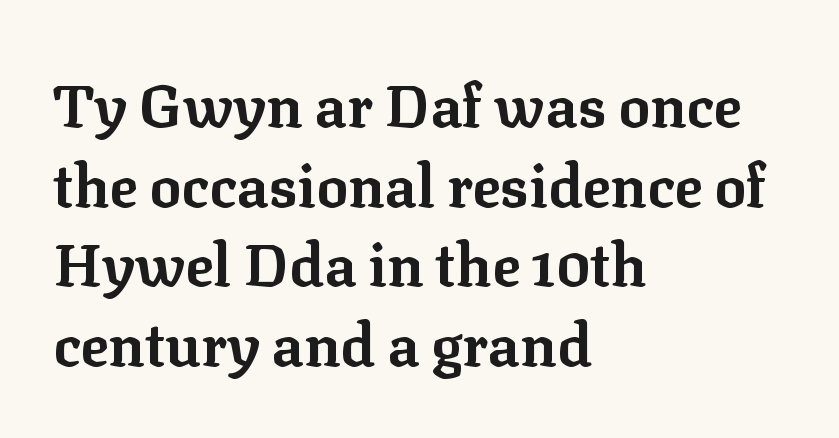
{"serif": "yes", "italic": "no", "bold": "yes", "weight": "bold", "width": "normal", "stroke_contrast": "low", "x_height": "medium", "monospaced": "no", "underline": "no", "align": "left", "line_spacing": "normal", "line_spacing_ratio": 1.35, "letter_spacing": "normal", "letter_spacing_em": 0.0, "glyph_px": 59}
